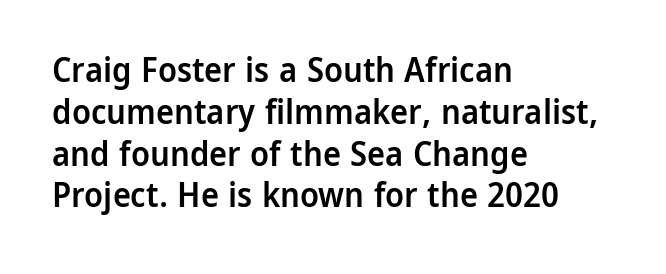
Each letter keeps its own natural width here, so spacing adapts to shape. The typesetting leans somewhat heavy: a semibold. You can tell from the bare stems that sans-serif type was used. Teacher's note: observe the even left margin — that is flush-left alignment. The space beneath each line is pristine and unruled. The type sits square on the baseline with zero lean.
